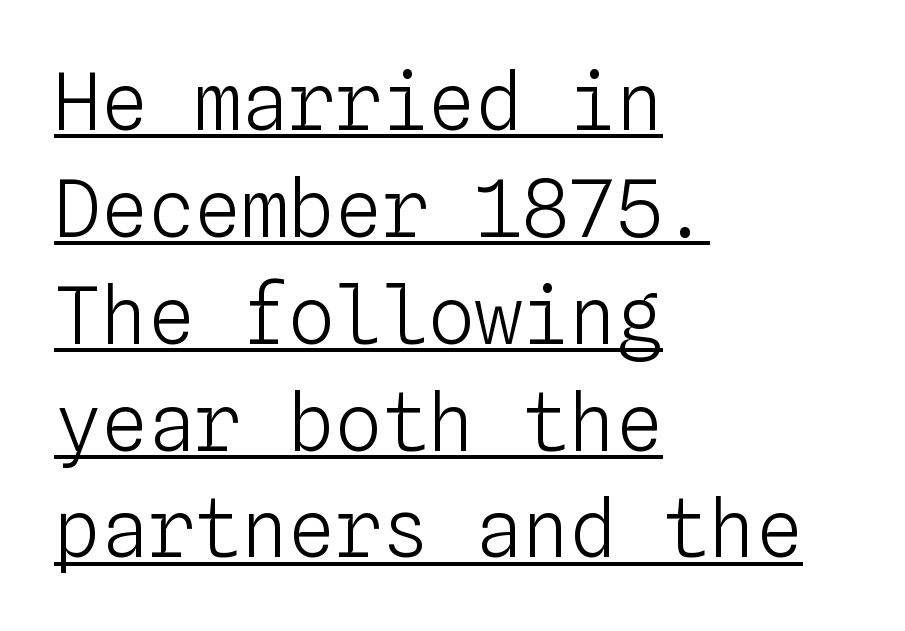
A normal amount of white space separates one row of letters from the next. These glyphs show unthickened strokes, regular width or finer. These lines are set flush left with a ragged right edge. Characters remain perfectly vertical along every line.
